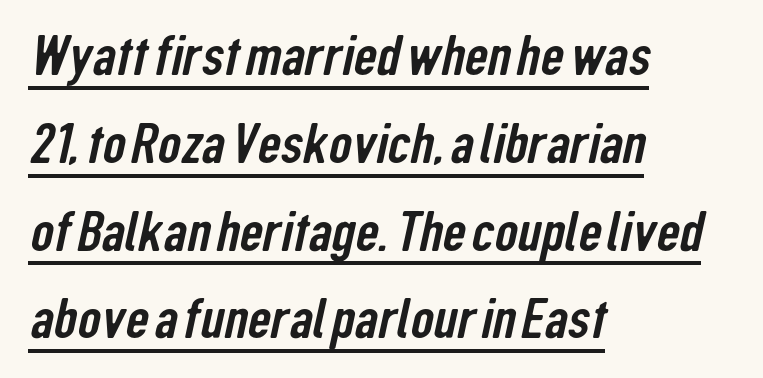
The image shows 57 px condensed sans-serif type; set left-aligned, normal line spacing (1.54x), normal letter spacing, underlined; low stroke contrast and a medium x-height.
